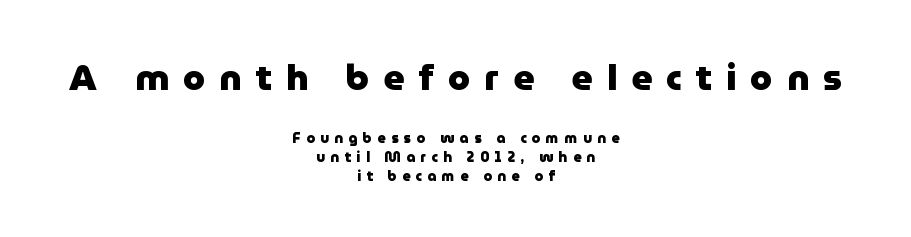
The image shows 36 px heavy sans-serif type, upright; set centered, normal line spacing (1.37x), unusually wide letter spacing (+0.39 em), not underlined; the first (top) block is 2.57x larger; low stroke contrast and a medium x-height.
